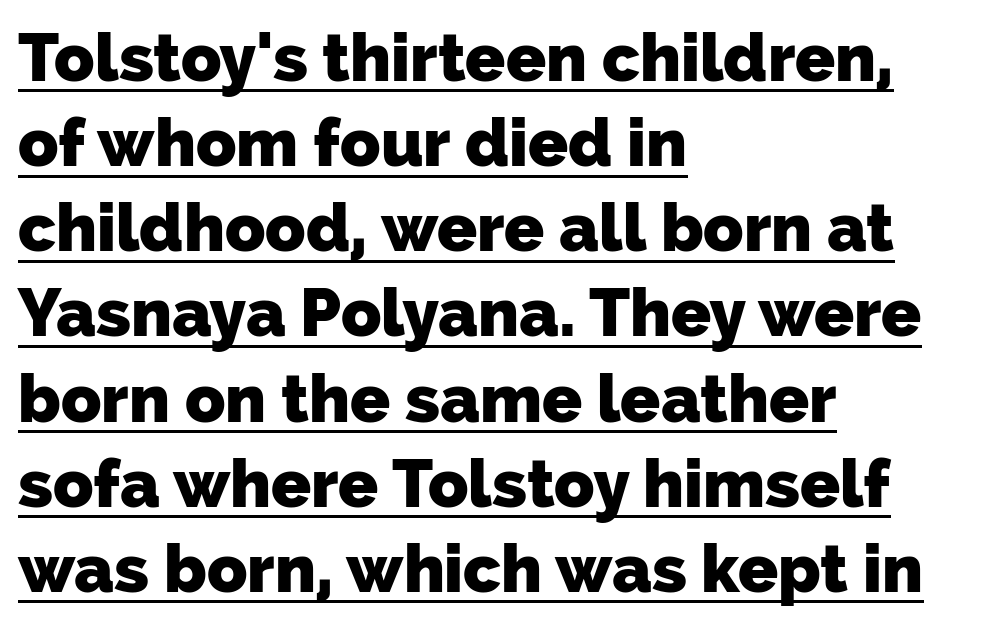
Q: Is the text bold? A: Yes.
Q: Is the typeface a serif or a sans-serif typeface? A: Sans-serif.
Q: Is the text underlined? A: Yes.
Q: How is the paragraph aligned? A: Left-aligned.
Q: Is the spacing between letters normal or unusually wide? A: Normal.
Q: Is the spacing between lines tight, normal or loose? A: Normal.
Q: Width (condensed, normal, or wide)? A: Normal.
Q: Stroke contrast? A: Low.
Q: x-height? A: Medium.
Q: Monospaced? A: No.
